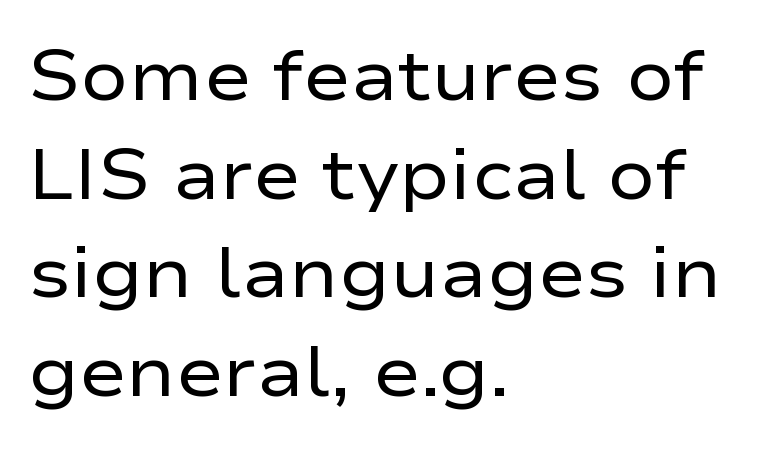
Q: Is the text bold? A: No.
Q: Is the text italic (slanted)? A: No, it is upright.
Q: Is the typeface a serif or a sans-serif typeface? A: Sans-serif.
Q: Is the text underlined? A: No.
Q: How is the paragraph aligned? A: Left-aligned.
Q: Is the spacing between letters normal or unusually wide? A: Normal.
Q: Is the spacing between lines tight, normal or loose? A: Normal.
Q: Width (condensed, normal, or wide)? A: Wide.
Q: Stroke contrast? A: Low.
Q: x-height? A: Medium.
Q: Monospaced? A: No.
